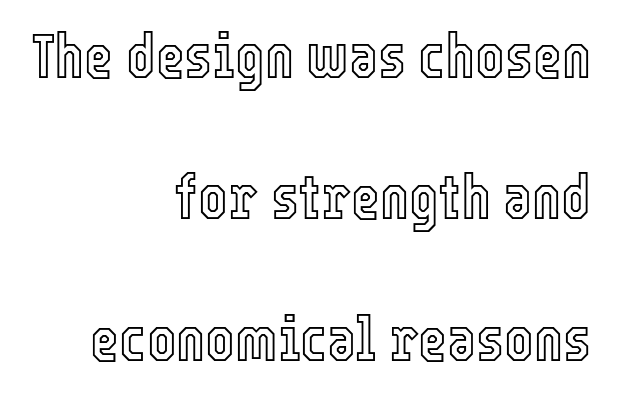
{"italic": "no", "width": "condensed", "x_height": "medium", "monospaced": "no", "underline": "no", "align": "right", "line_spacing": "loose", "line_spacing_ratio": 2.28, "letter_spacing": "normal", "letter_spacing_em": 0.0, "glyph_px": 62}
